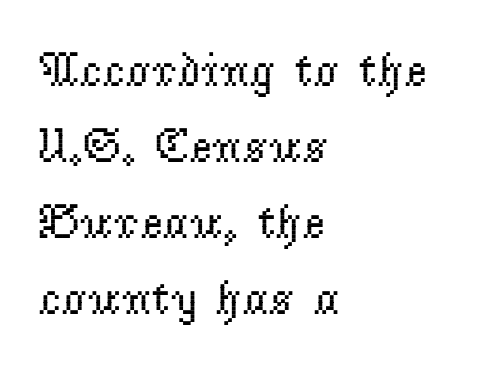
The image shows 49 px regular-weight serif type, upright; set left-aligned, normal line spacing (1.55x), normal letter spacing, not underlined; low stroke contrast and a small x-height.
